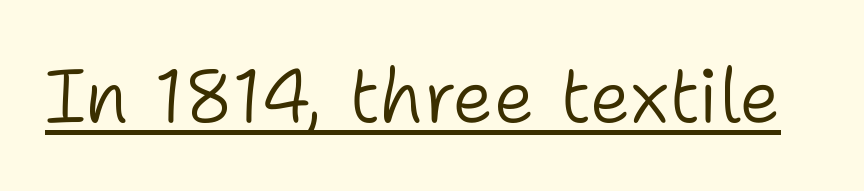
{"serif": "no", "italic": "no", "bold": "no", "weight": "light", "width": "normal", "stroke_contrast": "low", "x_height": "medium", "monospaced": "no", "underline": "yes", "letter_spacing": "normal", "letter_spacing_em": 0.0, "glyph_px": 75}
